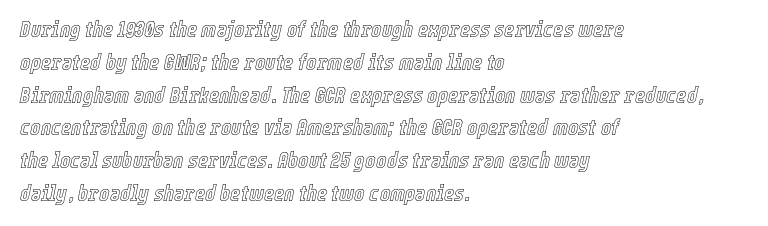
The image shows 22 px text type, italic (leaning right); set left-aligned, normal line spacing (1.49x), normal letter spacing, not underlined.
